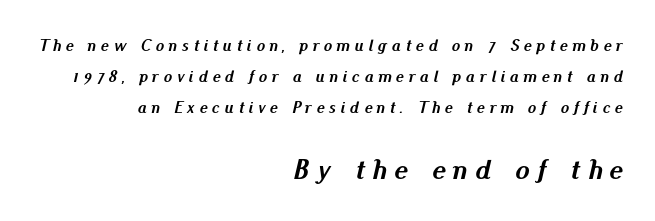
The image shows 29 px semibold type, italic (leaning right); set right-aligned, line spacing 1.81x, unusually wide letter spacing (+0.27 em), not underlined; the second (bottom) block is 1.71x larger; medium stroke contrast and a small x-height.
